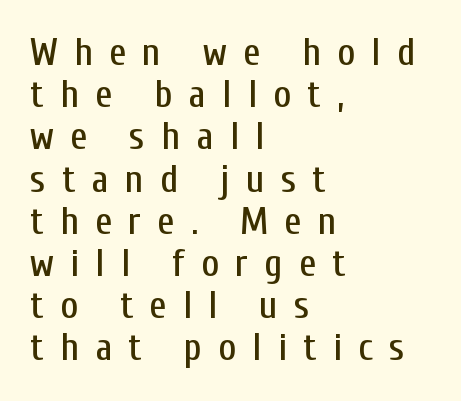
The image shows 38 px condensed sans-serif type, upright; set left-aligned, tight line spacing (1.11x), unusually wide letter spacing (+0.43 em), not underlined; low stroke contrast and a medium x-height.
